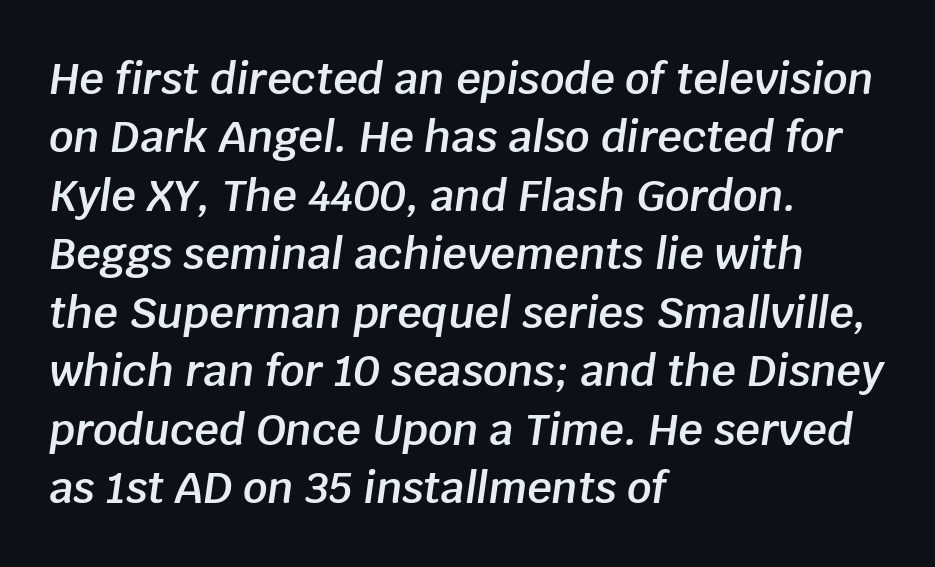
{"italic": "yes", "lean": "right", "slant_degrees": 8, "bold": "semi", "weight": "semibold", "width": "normal", "stroke_contrast": "low", "x_height": "large", "monospaced": "no", "underline": "no", "align": "left", "line_spacing": "normal", "line_spacing_ratio": 1.36, "letter_spacing": "normal", "letter_spacing_em": 0.0, "glyph_px": 43}
